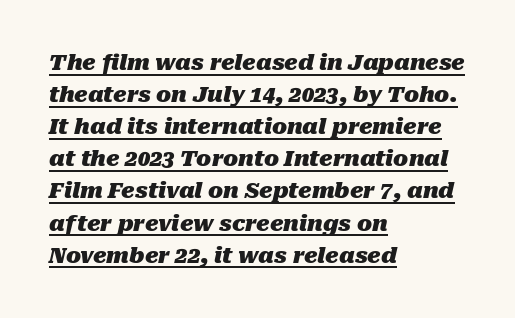
Q: Is the text bold? A: Yes.
Q: Is the text italic (slanted)? A: Yes, it leans right by about 10 degrees.
Q: Is the text underlined? A: Yes.
Q: How is the paragraph aligned? A: Left-aligned.
Q: Is the spacing between letters normal or unusually wide? A: Normal.
Q: Is the spacing between lines tight, normal or loose? A: Normal.
